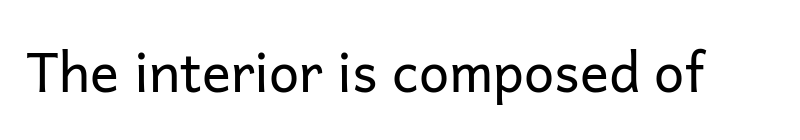
I'd call this a sans setting — the letters go barefoot. You could not count columns in this text — the font is proportionally spaced. No italicization has been applied; the sample stays upright. Is the stroke heavy? The answer is a plain regular-or-lighter.
